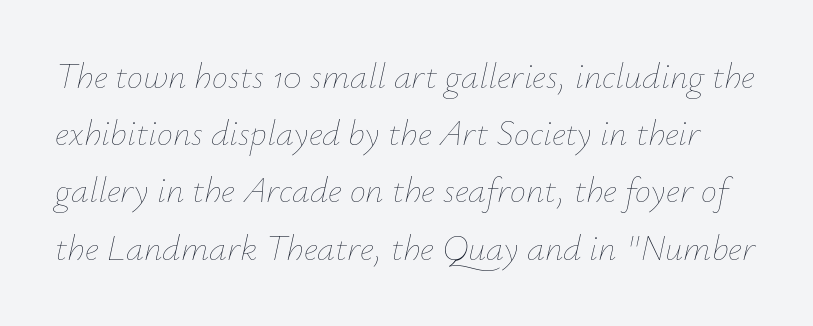
The image shows 36 px thin type, italic (leaning right); set normal line spacing (1.59x), normal letter spacing, not underlined; low stroke contrast and a small x-height.
